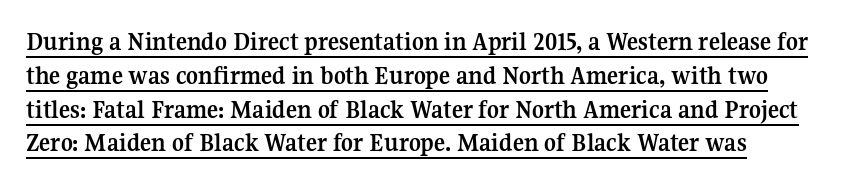
The image shows 26 px bold type, upright; set left-aligned, normal line spacing (1.3x), normal letter spacing, underlined.
